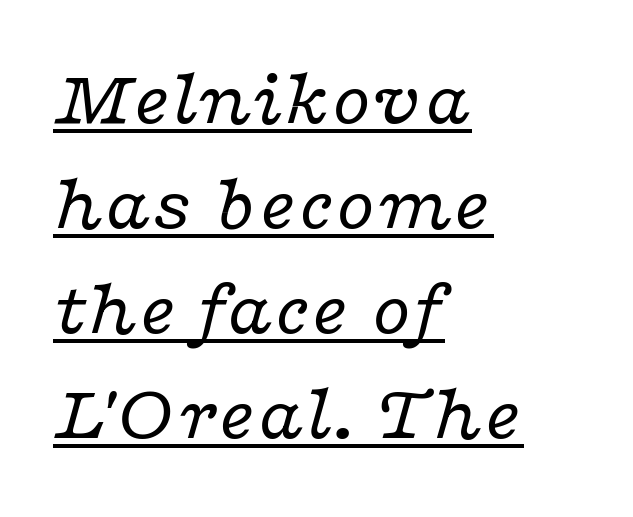
Beneath each row of characters lies a ruled line. The whole block is typeset with a tilt. A serif font was chosen for this passage. Leading: standard. Proportional: the letters do not fall into vertical columns.
